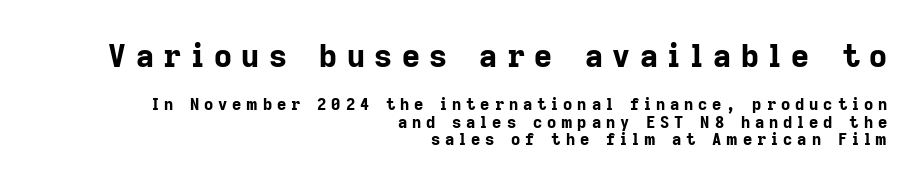
{"serif": "no", "italic": "no", "bold": "yes", "weight": "bold", "width": "normal", "stroke_contrast": "low", "x_height": "medium", "monospaced": "no", "underline": "no", "align": "right", "line_spacing": "tight", "line_spacing_ratio": 1.08, "letter_spacing": "wide", "letter_spacing_em": 0.31, "larger_block": "first", "size_ratio": 1.94, "glyph_px": 31}
